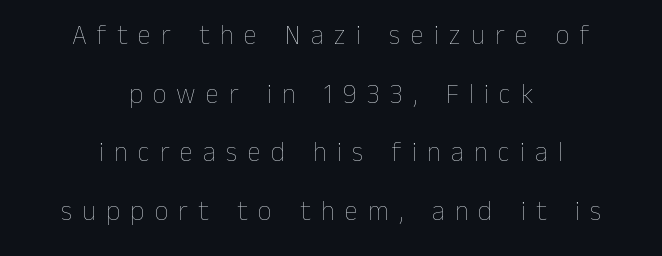
Just letters on the line, the space beneath them empty. Does the lettering tilt? It doesn't — this is upright. Students, note that the glyphs here are deliberately spaced far apart. The compositor balanced each line on the midline. Successive baselines arrive slowly, with a big drop between each. The strokes carry an ordinary text weight at most.
